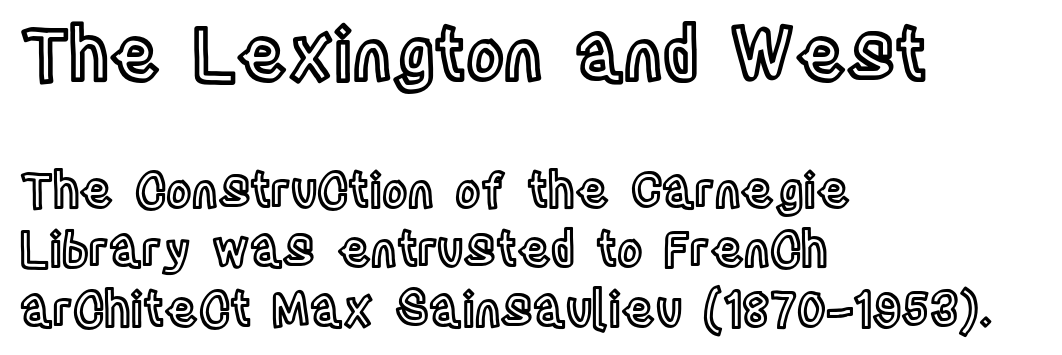
Q: Is the text italic (slanted)? A: No, it is upright.
Q: Is the text underlined? A: No.
Q: How is the paragraph aligned? A: Left-aligned.
Q: Is the spacing between letters normal or unusually wide? A: Normal.
Q: Which block of text is set in a larger size, the first (top) or the second (bottom)? A: The first (top) one.
Q: Width (condensed, normal, or wide)? A: Condensed.
Q: x-height? A: Large.
Q: Monospaced? A: No.
